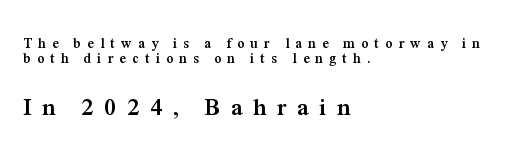
{"italic": "no", "bold": "yes", "underline": "no", "align": "left", "line_spacing": "tight", "line_spacing_ratio": 1.07, "letter_spacing": "wide", "letter_spacing_em": 0.45, "larger_block": "second", "size_ratio": 1.71, "glyph_px": 24}
